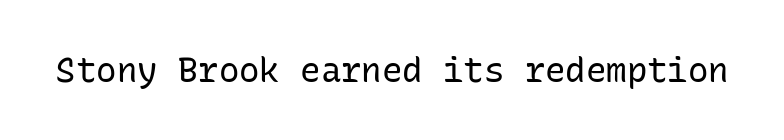
{"serif": "no", "italic": "no", "bold": "no", "weight": "regular", "width": "normal", "stroke_contrast": "low", "x_height": "medium", "monospaced": "yes", "underline": "no", "letter_spacing": "normal", "letter_spacing_em": 0.0, "glyph_px": 34}
